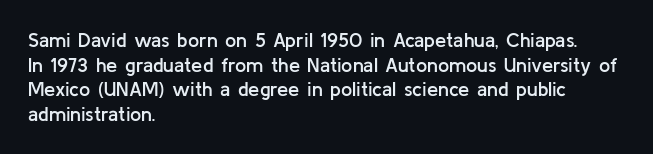
{"italic": "no", "bold": "semi", "underline": "no", "align": "left", "line_spacing_ratio": 1.23, "letter_spacing": "normal", "letter_spacing_em": 0.0, "glyph_px": 20}
